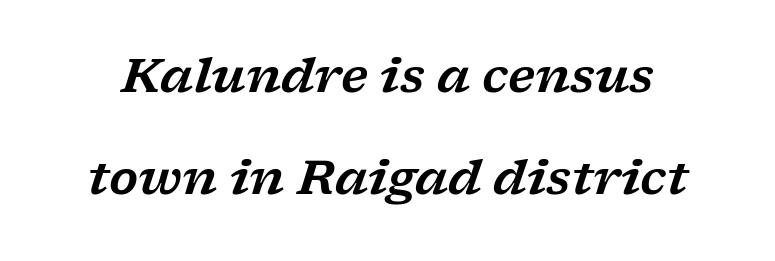
Unmarked baselines from the first word to the last. Stroke terminals: seriffed. Do the characters align in a grid? No, the font is proportional. Would a proofreader flag this as italicized? Yes.
